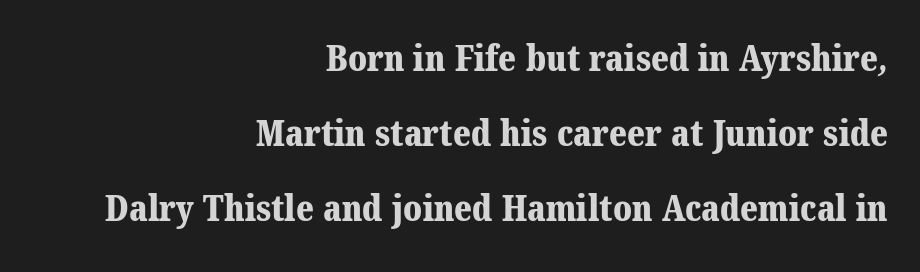
The image shows 36 px bold serif type; set right-aligned, loose line spacing (2.09x), normal letter spacing, not underlined; medium stroke contrast and a medium x-height.
